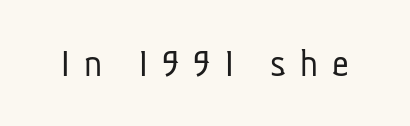
The image shows 41 px light, condensed sans-serif type; set unusually wide letter spacing (+0.35 em), not underlined; low stroke contrast and a medium x-height.
